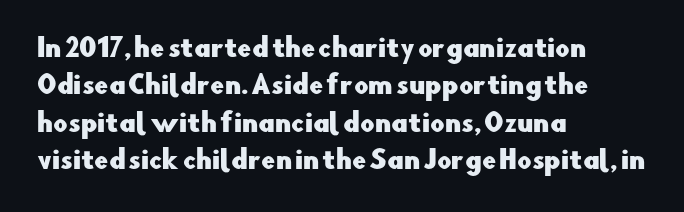
{"italic": "no", "underline": "no", "align": "left", "line_spacing": "normal", "line_spacing_ratio": 1.5, "letter_spacing": "normal", "letter_spacing_em": 0.0, "glyph_px": 25}
